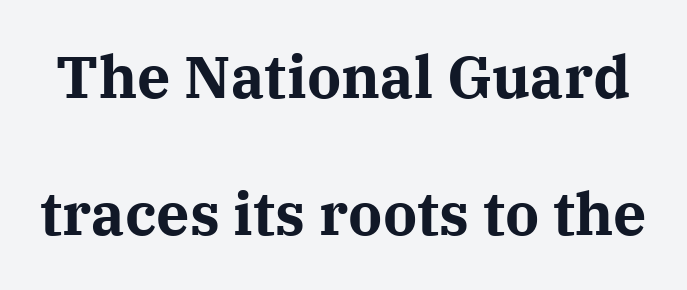
Q: Is the text bold? A: Yes.
Q: Is the text italic (slanted)? A: No, it is upright.
Q: Is the typeface a serif or a sans-serif typeface? A: Serif.
Q: Is the text underlined? A: No.
Q: Is the spacing between letters normal or unusually wide? A: Normal.
Q: Is the spacing between lines tight, normal or loose? A: Loose.
Q: Width (condensed, normal, or wide)? A: Normal.
Q: Stroke contrast? A: Medium.
Q: x-height? A: Medium.
Q: Monospaced? A: No.
